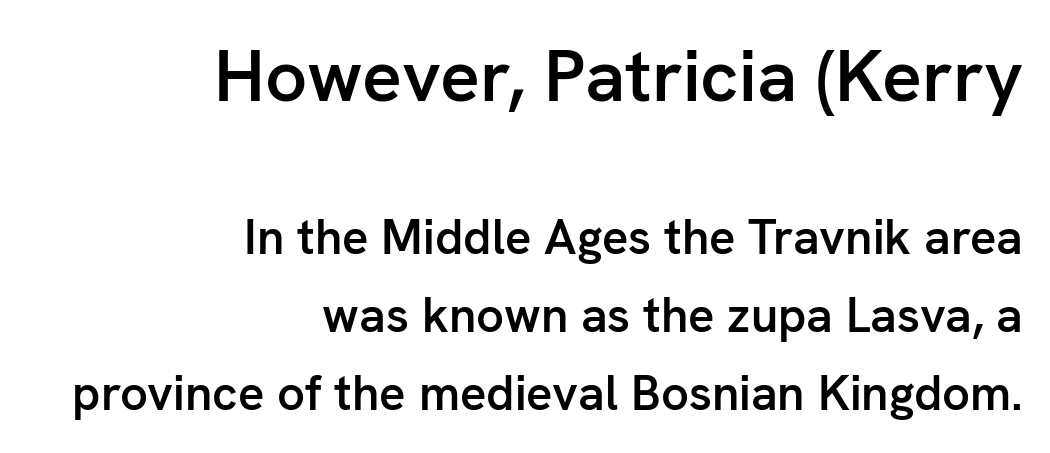
{"serif": "no", "italic": "no", "bold": "semi", "weight": "semibold", "width": "normal", "stroke_contrast": "low", "x_height": "medium", "monospaced": "no", "underline": "no", "align": "right", "line_spacing": "normal", "line_spacing_ratio": 1.6, "letter_spacing": "normal", "letter_spacing_em": 0.0, "larger_block": "first", "size_ratio": 1.51, "glyph_px": 74}
